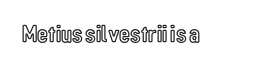
If you drew a line through each stem, it would be perfectly vertical. Characters follow at the spacing the type designer built in. The words here are not underlined.
